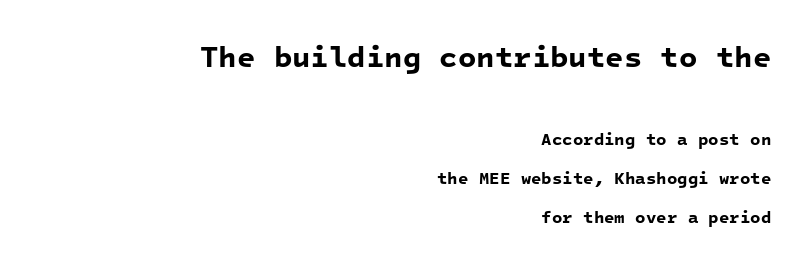
Q: Is the text bold? A: Yes.
Q: Is the typeface a serif or a sans-serif typeface? A: Sans-serif.
Q: Is the text underlined? A: No.
Q: How is the paragraph aligned? A: Right-aligned.
Q: Is the spacing between letters normal or unusually wide? A: Normal.
Q: Is the spacing between lines tight, normal or loose? A: Loose.
Q: Which block of text is set in a larger size, the first (top) or the second (bottom)? A: The first (top) one.
Q: Width (condensed, normal, or wide)? A: Normal.
Q: Stroke contrast? A: Low.
Q: x-height? A: Medium.
Q: Monospaced? A: Yes.
